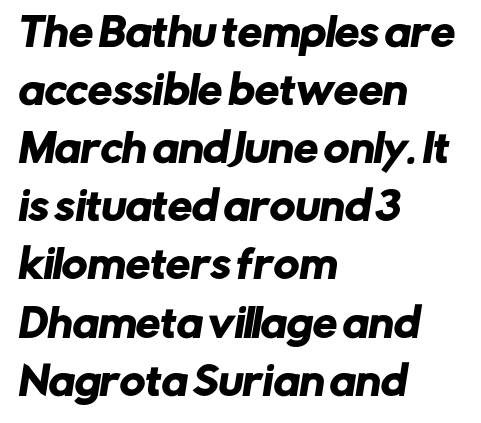
Think of a printed novel: that variable character pitch is what you see here. Descenders hang freely into open space. These lines are composed in type without serifs. The letterforms sit shoulder to shoulder at normal distance. Alignment: flush left.
